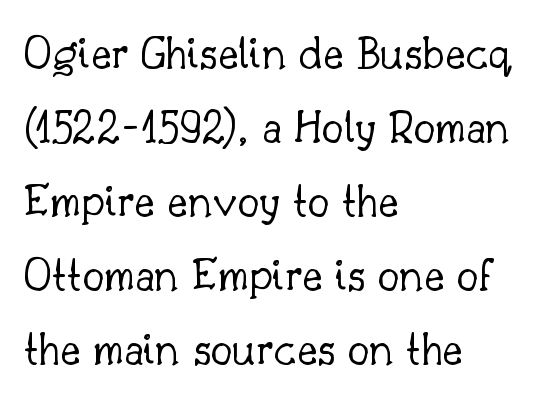
Q: Is the text bold? A: No.
Q: Is the text italic (slanted)? A: No, it is upright.
Q: Is the text underlined? A: No.
Q: How is the paragraph aligned? A: Left-aligned.
Q: Is the spacing between letters normal or unusually wide? A: Normal.
Q: Is the spacing between lines tight, normal or loose? A: Normal.
Q: Width (condensed, normal, or wide)? A: Normal.
Q: Stroke contrast? A: Low.
Q: x-height? A: Small.
Q: Monospaced? A: No.
